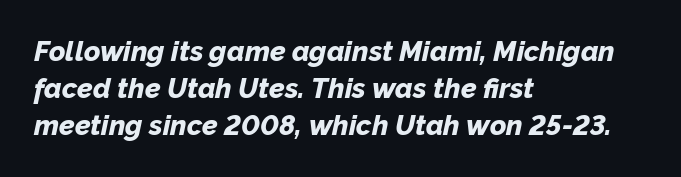
The image shows 28 px bold type, italic (leaning right); set left-aligned, normal line spacing (1.33x), normal letter spacing, not underlined; low stroke contrast and a medium x-height.
